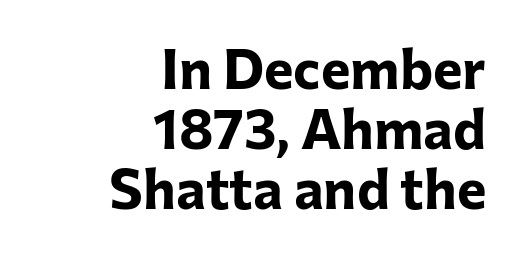
{"serif": "no", "italic": "no", "bold": "yes", "weight": "bold", "width": "normal", "stroke_contrast": "low", "x_height": "medium", "monospaced": "no", "underline": "no", "align": "right", "line_spacing": "tight", "line_spacing_ratio": 1.07, "letter_spacing": "normal", "letter_spacing_em": 0.0, "glyph_px": 56}
